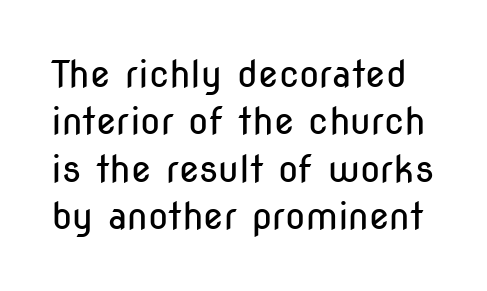
{"serif": "no", "italic": "no", "bold": "no", "weight": "regular", "width": "condensed", "stroke_contrast": "low", "x_height": "medium", "monospaced": "no", "underline": "no", "line_spacing": "normal", "line_spacing_ratio": 1.28, "letter_spacing": "normal", "letter_spacing_em": 0.0, "glyph_px": 37}
